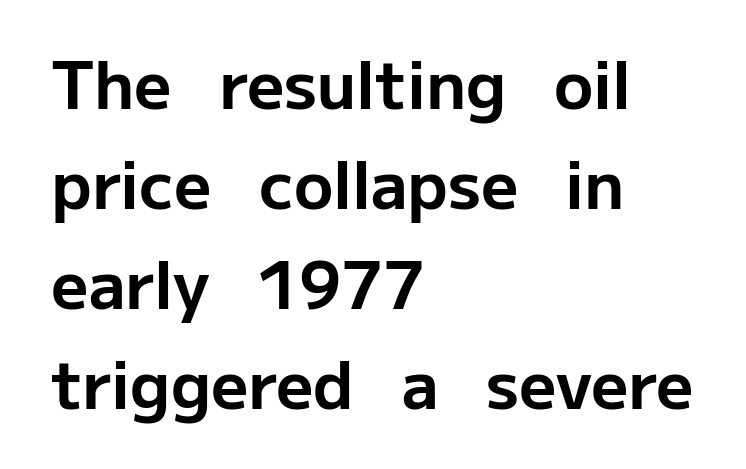
Q: Is the text bold? A: Yes.
Q: Is the text italic (slanted)? A: No, it is upright.
Q: Is the typeface a serif or a sans-serif typeface? A: Sans-serif.
Q: Is the text underlined? A: No.
Q: How is the paragraph aligned? A: Left-aligned.
Q: Is the spacing between letters normal or unusually wide? A: Normal.
Q: Is the spacing between lines tight, normal or loose? A: Normal.
Q: Width (condensed, normal, or wide)? A: Normal.
Q: Stroke contrast? A: Low.
Q: x-height? A: Medium.
Q: Monospaced? A: No.
